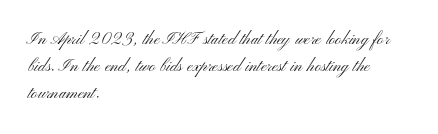
The image shows 21 px text type; set left-aligned, normal line spacing (1.28x), normal letter spacing, not underlined.
